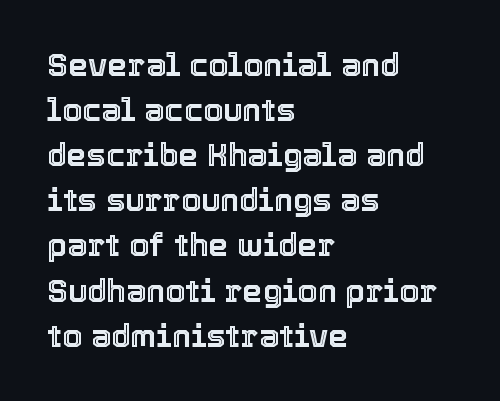
Q: Is the text italic (slanted)? A: No, it is upright.
Q: Is the text underlined? A: No.
Q: How is the paragraph aligned? A: Left-aligned.
Q: Is the spacing between letters normal or unusually wide? A: Normal.
Q: Is the spacing between lines tight, normal or loose? A: Normal.
Q: Width (condensed, normal, or wide)? A: Normal.
Q: x-height? A: Medium.
Q: Monospaced? A: No.
